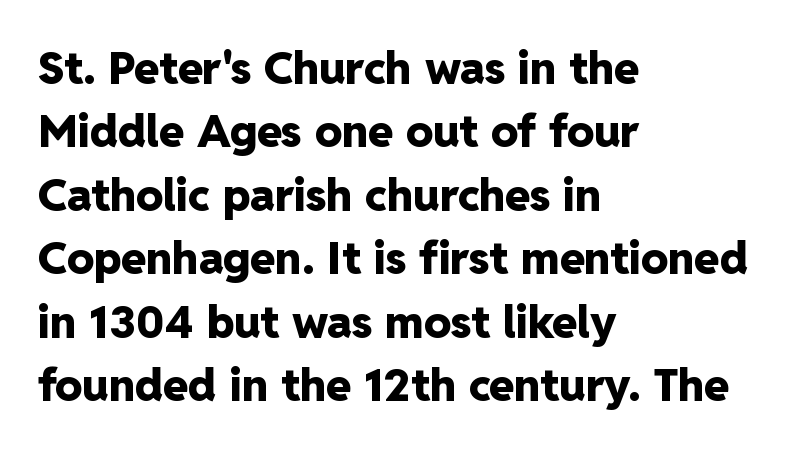
{"serif": "no", "italic": "no", "bold": "yes", "weight": "heavy", "width": "normal", "stroke_contrast": "low", "x_height": "medium", "monospaced": "no", "underline": "no", "align": "left", "line_spacing": "normal", "line_spacing_ratio": 1.41, "letter_spacing": "normal", "letter_spacing_em": 0.0, "glyph_px": 45}
